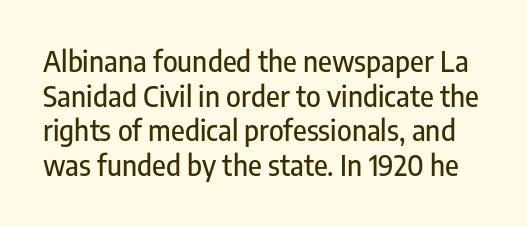
{"serif": "no", "italic": "no", "width": "condensed", "stroke_contrast": "low", "x_height": "medium", "monospaced": "no", "underline": "no", "line_spacing_ratio": 1.24, "letter_spacing": "normal", "letter_spacing_em": 0.0, "glyph_px": 28}
